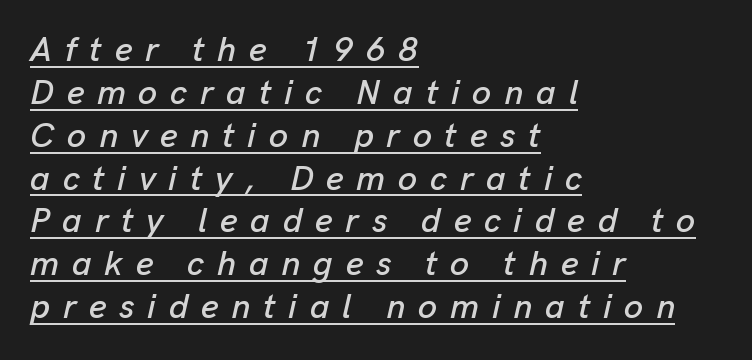
{"italic": "yes", "lean": "right", "slant_degrees": 13, "width": "normal", "stroke_contrast": "low", "x_height": "medium", "monospaced": "no", "underline": "yes", "align": "left", "line_spacing": "normal", "line_spacing_ratio": 1.26, "letter_spacing": "wide", "letter_spacing_em": 0.38, "glyph_px": 34}
